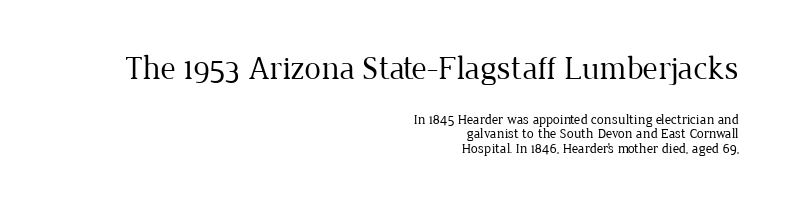
{"serif": "yes", "italic": "no", "bold": "no", "weight": "regular", "width": "normal", "stroke_contrast": "low", "x_height": "medium", "monospaced": "no", "underline": "no", "align": "right", "line_spacing": "tight", "line_spacing_ratio": 1.02, "letter_spacing": "normal", "letter_spacing_em": 0.0, "larger_block": "first", "size_ratio": 2.36, "glyph_px": 33}
